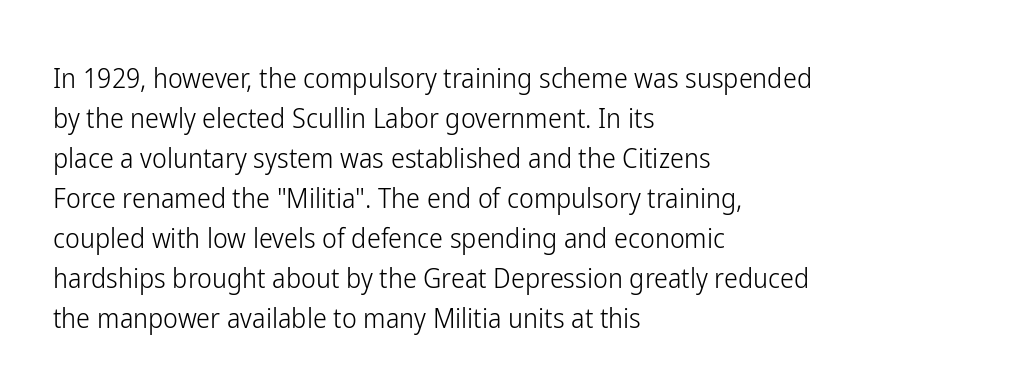
{"serif": "no", "italic": "no", "bold": "no", "weight": "light", "width": "condensed", "stroke_contrast": "low", "x_height": "medium", "monospaced": "no", "underline": "no", "align": "left", "line_spacing": "normal", "line_spacing_ratio": 1.43, "letter_spacing": "normal", "letter_spacing_em": 0.0, "glyph_px": 28}
